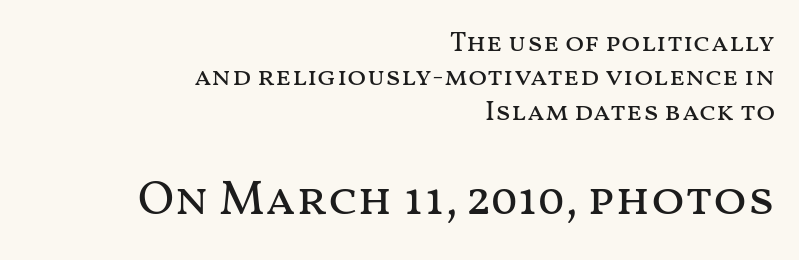
Q: Is the text bold? A: No.
Q: Is the text italic (slanted)? A: No, it is upright.
Q: Is the text underlined? A: No.
Q: How is the paragraph aligned? A: Right-aligned.
Q: Is the spacing between letters normal or unusually wide? A: Normal.
Q: Which block of text is set in a larger size, the first (top) or the second (bottom)? A: The second (bottom) one.
Q: Width (condensed, normal, or wide)? A: Wide.
Q: Stroke contrast? A: Medium.
Q: x-height? A: Medium.
Q: Monospaced? A: No.
